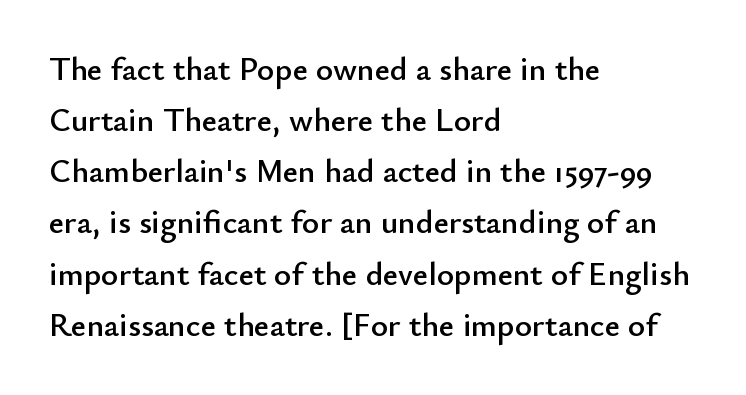
{"serif": "no", "italic": "no", "width": "normal", "stroke_contrast": "low", "x_height": "small", "monospaced": "no", "underline": "no", "align": "left", "line_spacing": "normal", "line_spacing_ratio": 1.55, "letter_spacing": "normal", "letter_spacing_em": 0.0, "glyph_px": 33}
